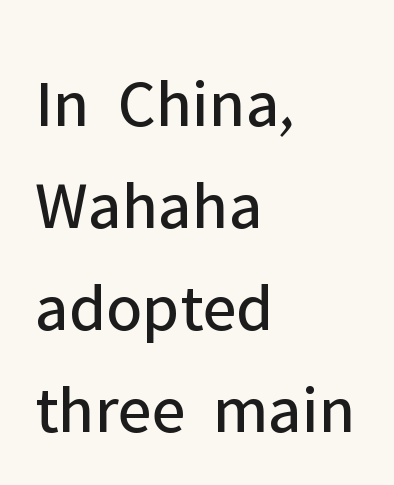
{"serif": "no", "italic": "no", "bold": "no", "weight": "regular", "width": "normal", "stroke_contrast": "low", "x_height": "medium", "monospaced": "no", "underline": "no", "align": "left", "line_spacing": "normal", "line_spacing_ratio": 1.48, "letter_spacing": "normal", "letter_spacing_em": 0.0, "glyph_px": 69}
